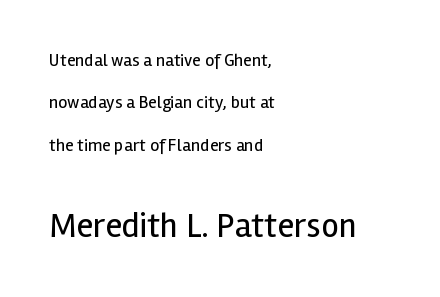
Do the letters lean? They stand straight. These lines keep a tight, regular rhythm from letter to letter. The font sits on the lighter half of the weight spectrum, regular included. These lines are rendered in a variable-pitch font.
